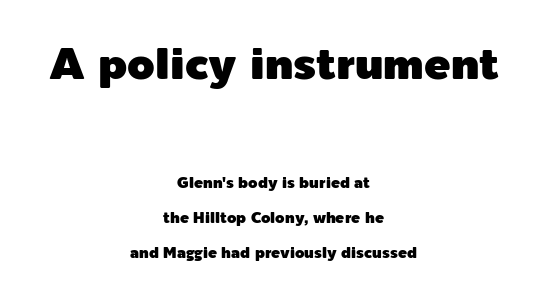
Serifs: no, the terminals of the letterforms are clean. Size contrast runs from large at the top to small at the bottom. Italic: no, the glyphs are upright roman. Notice the wide empty band between every row — that's loose leading. Observe the ordinary spacing: letters are neighbours, not strangers. Do the characters align in a grid? No, the font is proportional.
